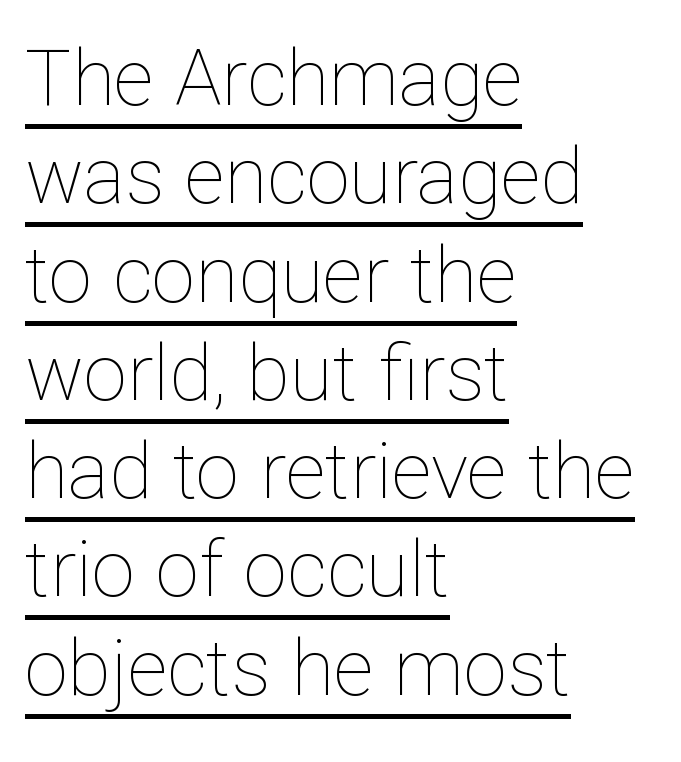
The image shows 78 px thin type, upright; set left-aligned, normal line spacing (1.26x), normal letter spacing, underlined; low stroke contrast and a medium x-height.
